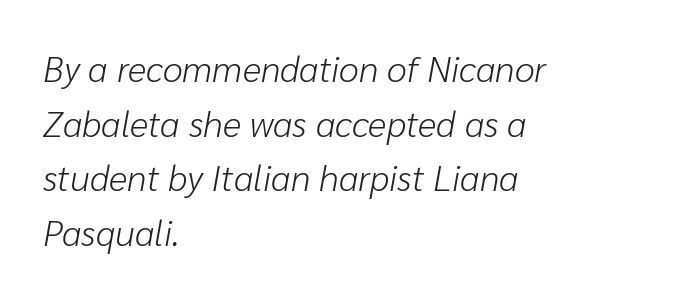
Q: Is the text bold? A: No.
Q: Is the text italic (slanted)? A: Yes, it leans right by about 10 degrees.
Q: Is the text underlined? A: No.
Q: How is the paragraph aligned? A: Left-aligned.
Q: Is the spacing between letters normal or unusually wide? A: Normal.
Q: Is the spacing between lines tight, normal or loose? A: Normal.
Q: Width (condensed, normal, or wide)? A: Normal.
Q: Stroke contrast? A: Low.
Q: x-height? A: Medium.
Q: Monospaced? A: No.
